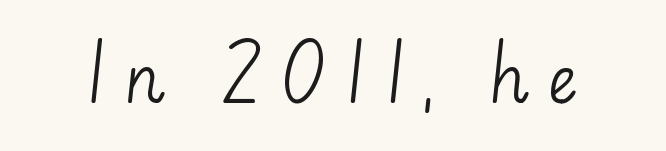
Q: Is the text bold? A: No.
Q: Is the text italic (slanted)? A: Yes.
Q: Is the typeface a serif or a sans-serif typeface? A: Sans-serif.
Q: Is the text underlined? A: No.
Q: Is the spacing between letters normal or unusually wide? A: Unusually wide.
Q: Width (condensed, normal, or wide)? A: Normal.
Q: Stroke contrast? A: Low.
Q: x-height? A: Small.
Q: Monospaced? A: No.
